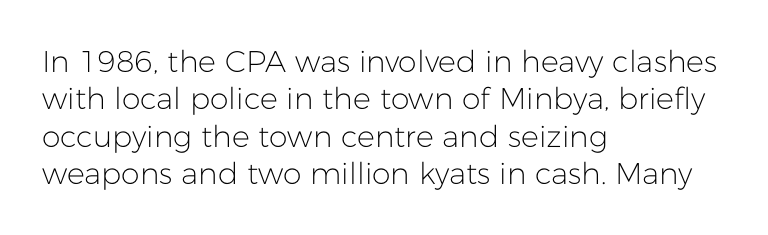
No extra tracking has been applied to these lines. The rendering uses a moderate line-height, typical for paragraphs. The space directly below the letters is spotless. Looks like regular typesetting: each glyph gets only the width it needs.
